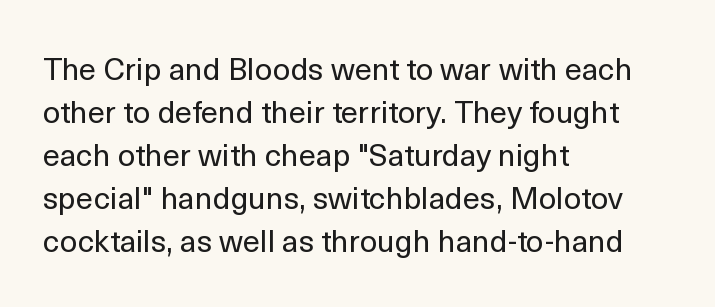
Rule under the text: the space is simply empty. The letters advance in unequal steps, a hallmark of proportional type. No italicization has been applied; the sample stays upright. On a weight scale, this lands at 450 or below. I'd call this a sans setting — the letters go barefoot. These lines keep a tight, regular rhythm from letter to letter.
